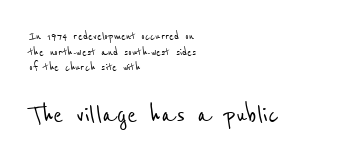
The image shows 30 px condensed sans-serif type; set left-aligned, tight line spacing (1.11x), normal letter spacing, not underlined; the second (bottom) block is 2.14x larger; low stroke contrast and a medium x-height.
